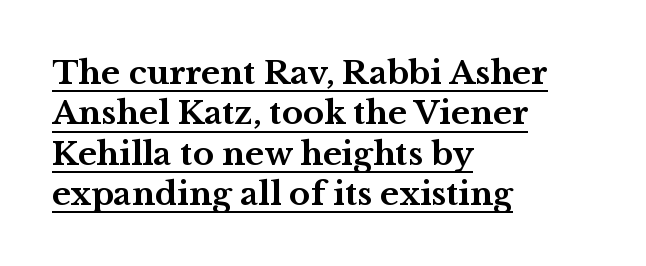
You can tell from the footed stems that serif type was used. Posture: upright roman. Look at the stroke-to-counter ratio: heavy, a bold. The face used here is proportionally spaced, like ordinary book or web type.
